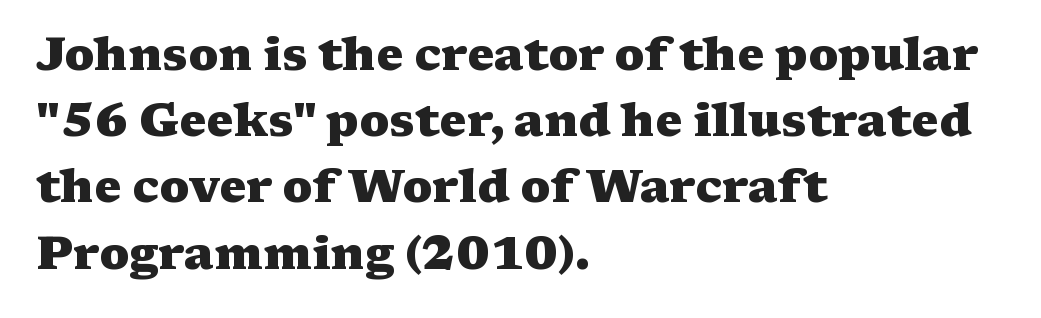
{"serif": "yes", "italic": "no", "bold": "yes", "weight": "heavy", "width": "wide", "stroke_contrast": "medium", "x_height": "medium", "monospaced": "no", "underline": "no", "align": "left", "line_spacing": "normal", "line_spacing_ratio": 1.44, "letter_spacing": "normal", "letter_spacing_em": 0.0, "glyph_px": 46}
